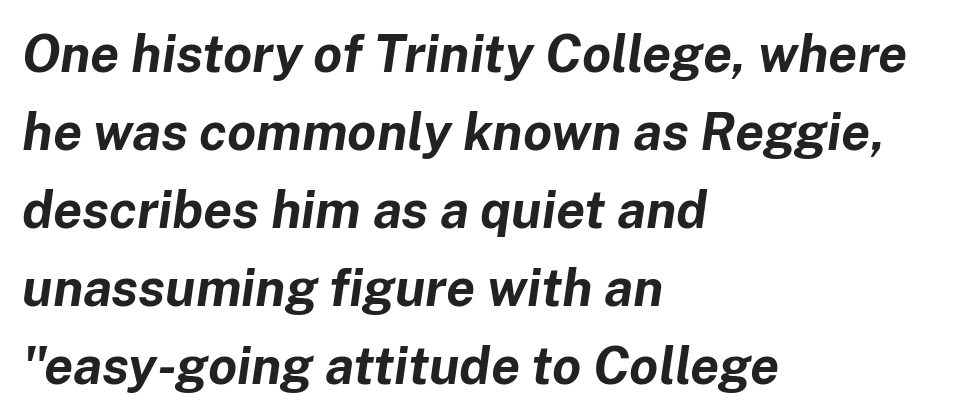
Q: Is the text bold? A: Yes.
Q: Is the text italic (slanted)? A: Yes, it leans right by about 8 degrees.
Q: Is the text underlined? A: No.
Q: How is the paragraph aligned? A: Left-aligned.
Q: Is the spacing between letters normal or unusually wide? A: Normal.
Q: Is the spacing between lines tight, normal or loose? A: Normal.
Q: Width (condensed, normal, or wide)? A: Normal.
Q: Stroke contrast? A: Low.
Q: x-height? A: Medium.
Q: Monospaced? A: No.
